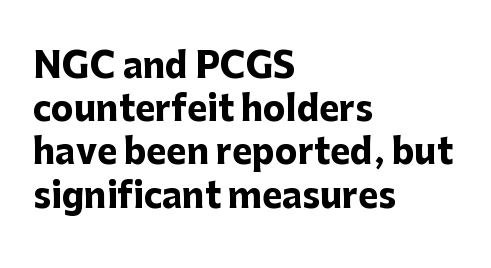
{"serif": "no", "italic": "no", "bold": "yes", "weight": "heavy", "width": "normal", "stroke_contrast": "low", "x_height": "medium", "monospaced": "no", "underline": "no", "align": "left", "line_spacing": "normal", "line_spacing_ratio": 1.27, "letter_spacing": "normal", "letter_spacing_em": 0.0, "glyph_px": 34}
